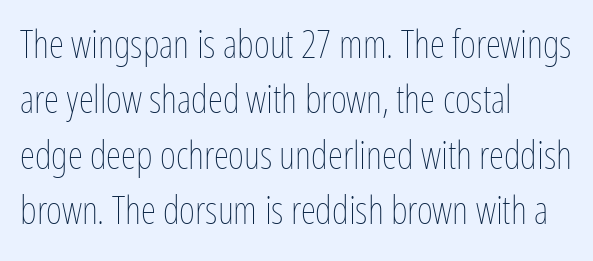
The image shows 39 px thin, condensed type, upright; set left-aligned, normal line spacing (1.42x), normal letter spacing, not underlined; low stroke contrast and a medium x-height.
